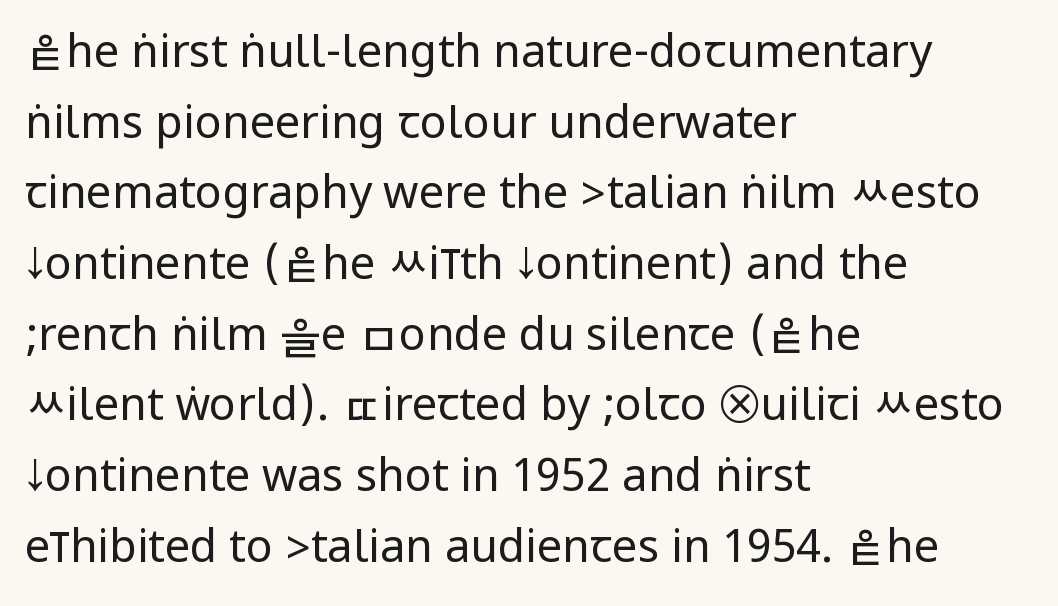
The rag falls on the right side of this text block. Rendered with straight, roman letterforms. Grotesque or geometric, the face here clearly has no serifs. Underline: absent. You could call the tracking neutral — neither tight nor loose. The face looks like a standard text weight, possibly lighter.
